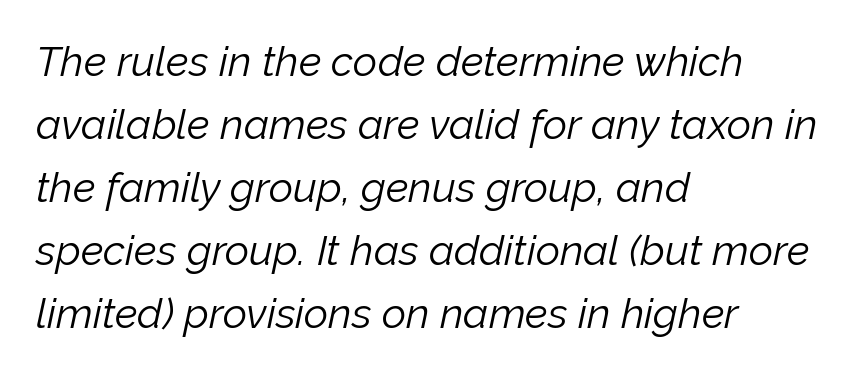
Every row of glyphs begins at an identical x-position on the left. The tracking reads as untouched default to a designer's eye. The rendering uses natural spacing where letterforms have individual widths. Words float on clear page, feet unadorned.
